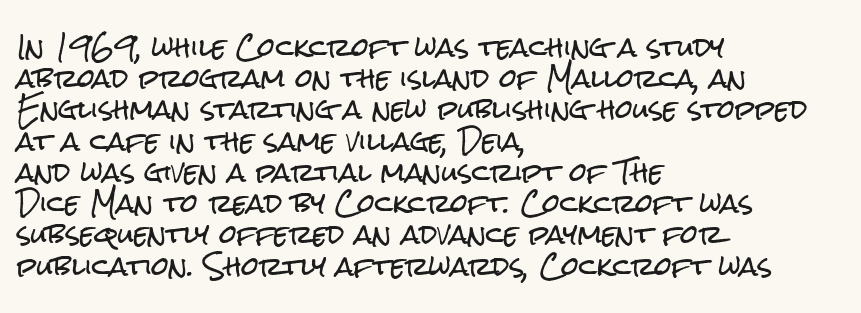
The image shows 25 px text type, upright; set left-aligned, normal line spacing (1.25x), normal letter spacing, not underlined.
